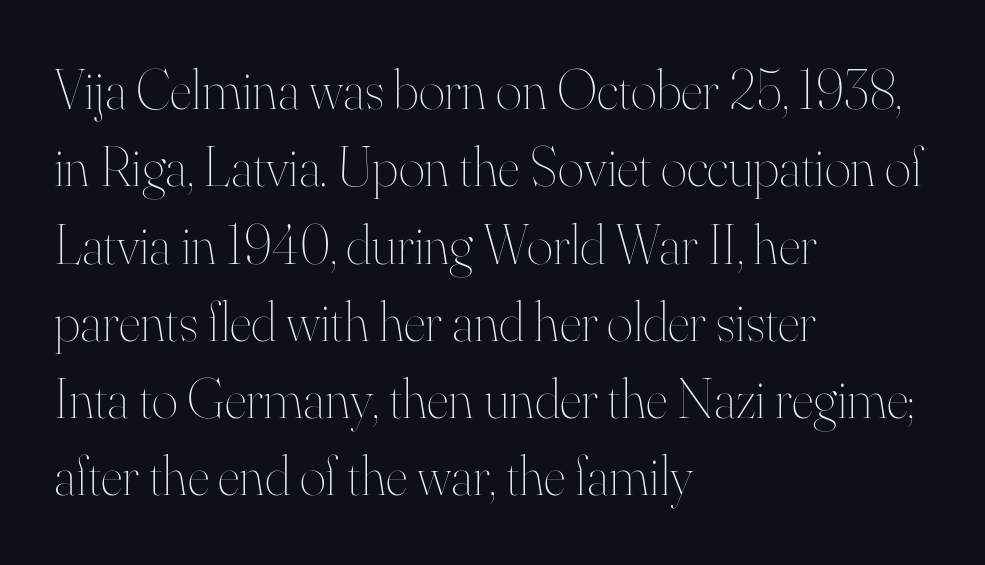
{"italic": "no", "bold": "no", "weight": "thin", "width": "normal", "stroke_contrast": "high", "x_height": "small", "monospaced": "no", "underline": "no", "align": "left", "line_spacing": "normal", "line_spacing_ratio": 1.38, "letter_spacing": "normal", "letter_spacing_em": 0.0, "glyph_px": 56}
